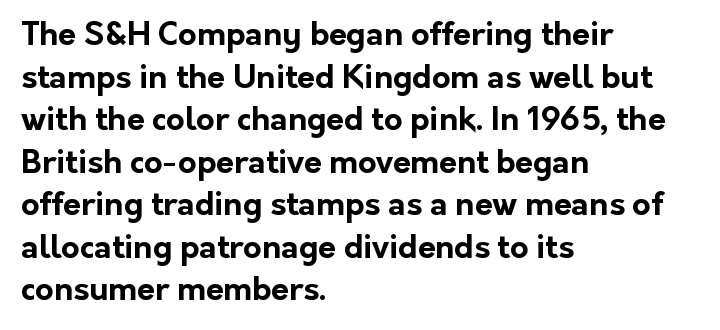
Q: Is the text bold? A: Yes.
Q: Is the text italic (slanted)? A: No, it is upright.
Q: Is the typeface a serif or a sans-serif typeface? A: Sans-serif.
Q: Is the text underlined? A: No.
Q: How is the paragraph aligned? A: Left-aligned.
Q: Is the spacing between letters normal or unusually wide? A: Normal.
Q: Is the spacing between lines tight, normal or loose? A: Normal.
Q: Width (condensed, normal, or wide)? A: Normal.
Q: Stroke contrast? A: Low.
Q: x-height? A: Medium.
Q: Monospaced? A: No.
